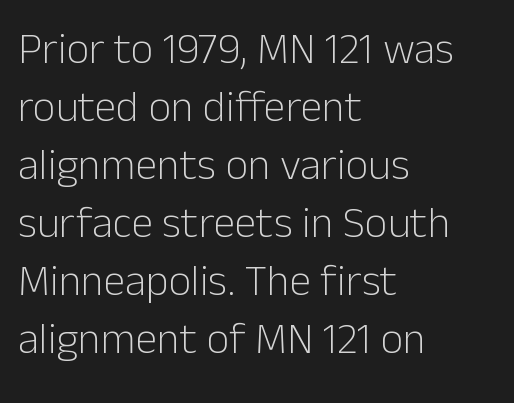
The image shows 44 px light sans-serif type, upright; set left-aligned, normal line spacing (1.32x), normal letter spacing, not underlined; low stroke contrast and a medium x-height.
